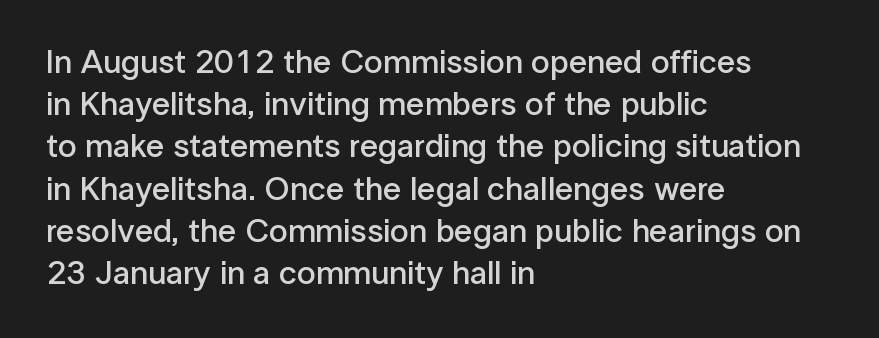
{"serif": "no", "italic": "no", "bold": "semi", "weight": "semibold", "width": "normal", "stroke_contrast": "low", "x_height": "medium", "monospaced": "no", "underline": "no", "align": "left", "line_spacing": "normal", "line_spacing_ratio": 1.28, "letter_spacing": "normal", "letter_spacing_em": 0.0, "glyph_px": 33}
